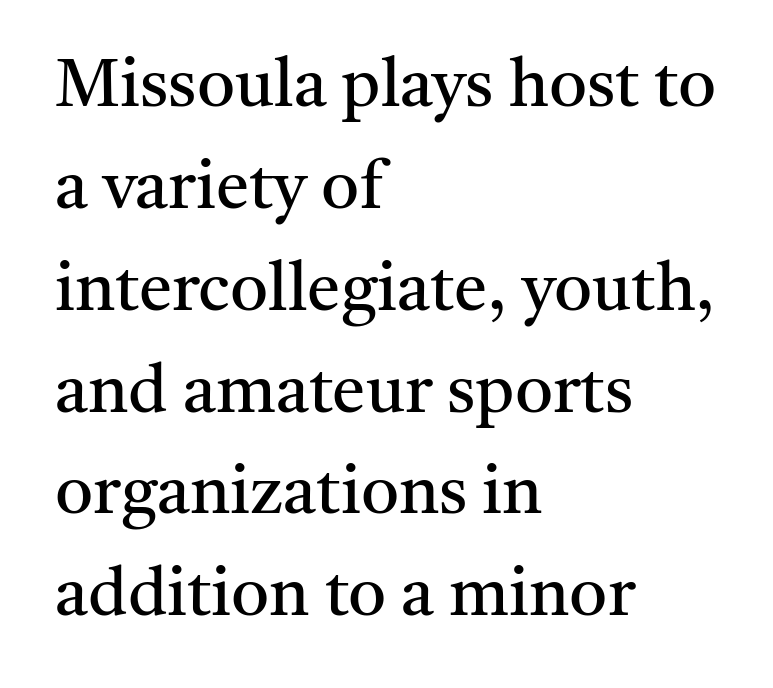
Q: Is the text bold? A: No.
Q: Is the text italic (slanted)? A: No, it is upright.
Q: Is the typeface a serif or a sans-serif typeface? A: Serif.
Q: Is the text underlined? A: No.
Q: How is the paragraph aligned? A: Left-aligned.
Q: Is the spacing between letters normal or unusually wide? A: Normal.
Q: Is the spacing between lines tight, normal or loose? A: Normal.
Q: Width (condensed, normal, or wide)? A: Normal.
Q: Stroke contrast? A: Medium.
Q: x-height? A: Medium.
Q: Monospaced? A: No.
